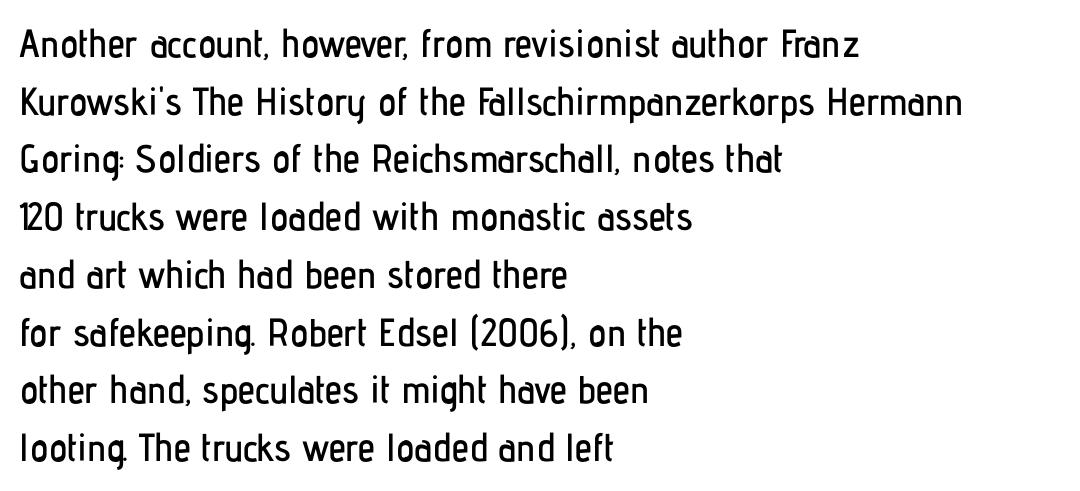
{"serif": "no", "italic": "no", "width": "condensed", "stroke_contrast": "low", "x_height": "medium", "monospaced": "no", "underline": "no", "align": "left", "line_spacing": "normal", "line_spacing_ratio": 1.48, "letter_spacing": "normal", "letter_spacing_em": 0.0, "glyph_px": 39}
